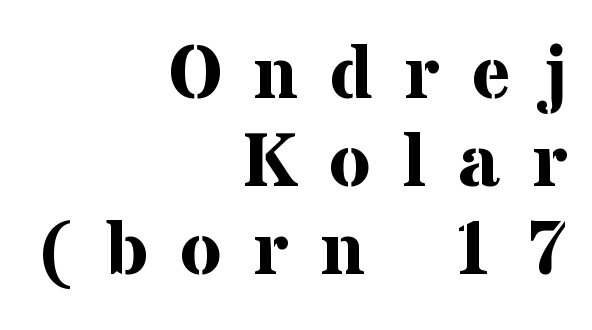
{"serif": "yes", "italic": "no", "bold": "yes", "weight": "bold", "width": "normal", "stroke_contrast": "medium", "x_height": "medium", "monospaced": "no", "underline": "no", "align": "right", "line_spacing_ratio": 1.16, "letter_spacing": "wide", "letter_spacing_em": 0.42, "glyph_px": 76}
